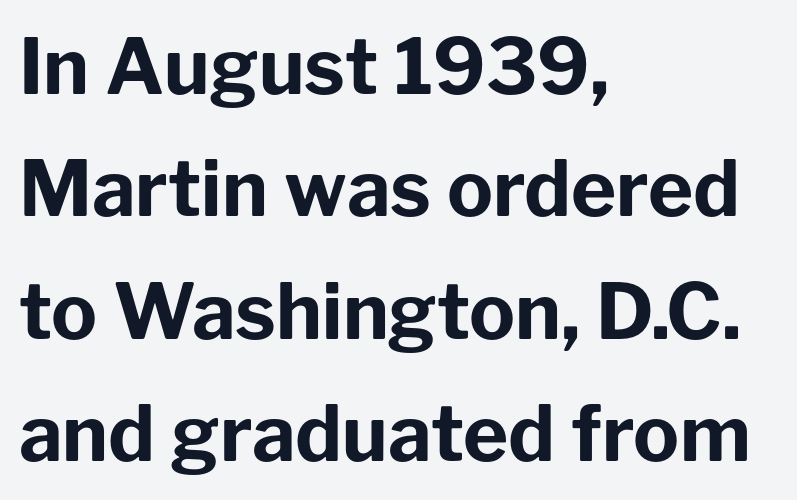
Does the type have serifs? No, each stem ends abruptly. Unmarked baselines from the first word to the last. As a designer I'd log this as weight 700, bold. Here the designer chose a conventional face with non-uniform glyph widths. Summary of vertical rhythm: regular, with standard interline spacing.
